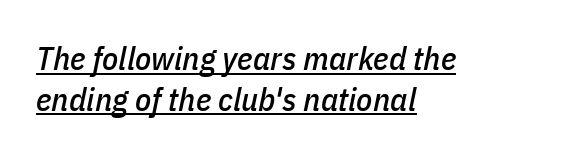
Q: Is the text italic (slanted)? A: Yes, it leans right by about 11 degrees.
Q: Is the text underlined? A: Yes.
Q: How is the paragraph aligned? A: Left-aligned.
Q: Is the spacing between letters normal or unusually wide? A: Normal.
Q: Width (condensed, normal, or wide)? A: Condensed.
Q: Stroke contrast? A: Low.
Q: x-height? A: Medium.
Q: Monospaced? A: No.
